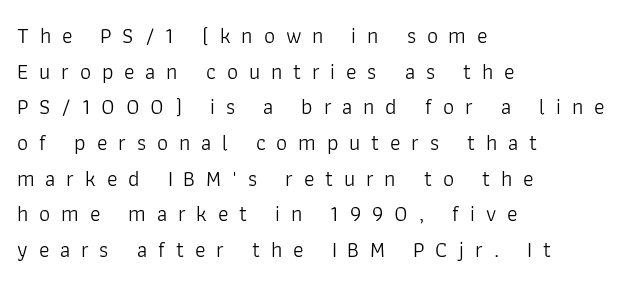
Lines of text with bare space underneath. All the whitespace from short lines collects on the right. Italic: no, the glyphs are upright roman. These lines have a slow, spaced-out rhythm from letter to letter. Weight class: somewhere from thin through regular.
